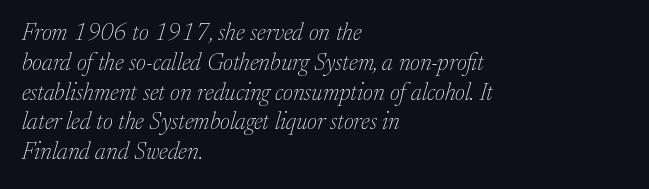
{"italic": "yes", "lean": "right", "slant_degrees": 17, "bold": "no", "underline": "no", "align": "left", "line_spacing_ratio": 1.24, "letter_spacing": "normal", "letter_spacing_em": 0.0, "glyph_px": 24}
